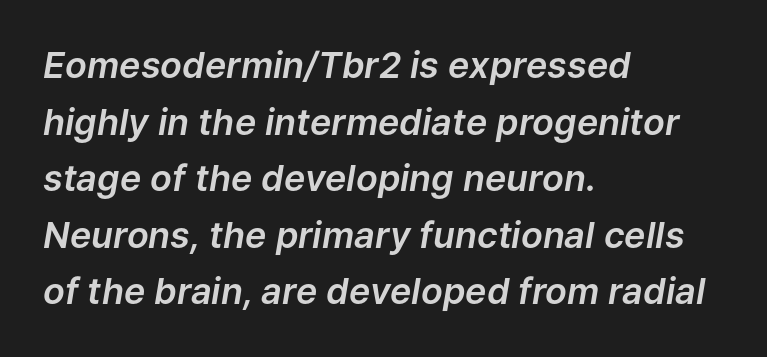
{"italic": "yes", "lean": "right", "slant_degrees": 9, "width": "normal", "stroke_contrast": "low", "x_height": "medium", "monospaced": "no", "underline": "no", "align": "left", "line_spacing": "normal", "line_spacing_ratio": 1.57, "letter_spacing": "normal", "letter_spacing_em": 0.0, "glyph_px": 36}
